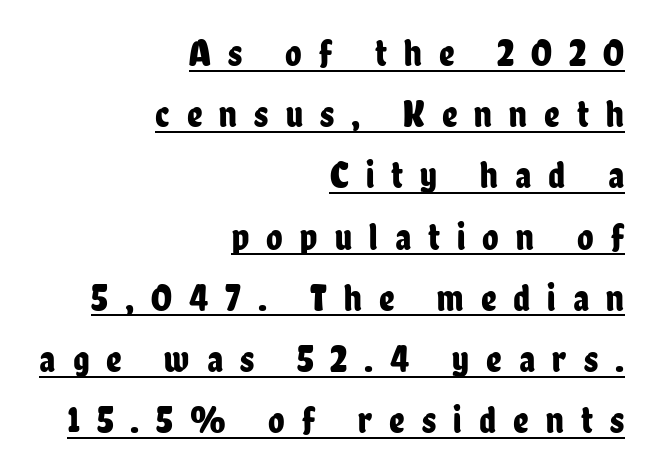
The image shows 38 px condensed sans-serif type, upright; set right-aligned, normal line spacing (1.61x), unusually wide letter spacing (+0.45 em), underlined; low stroke contrast and a medium x-height.
